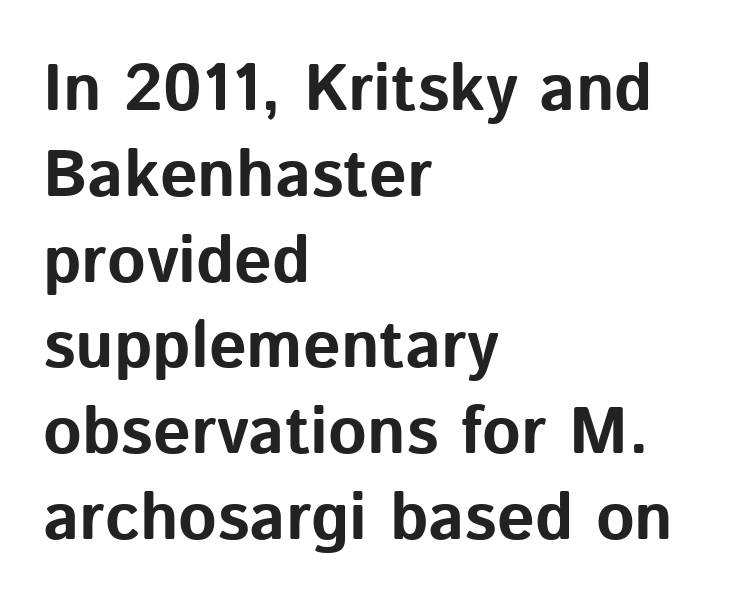
The image shows 66 px bold sans-serif type, upright; set left-aligned, normal line spacing (1.3x), normal letter spacing, not underlined; low stroke contrast and a medium x-height.
